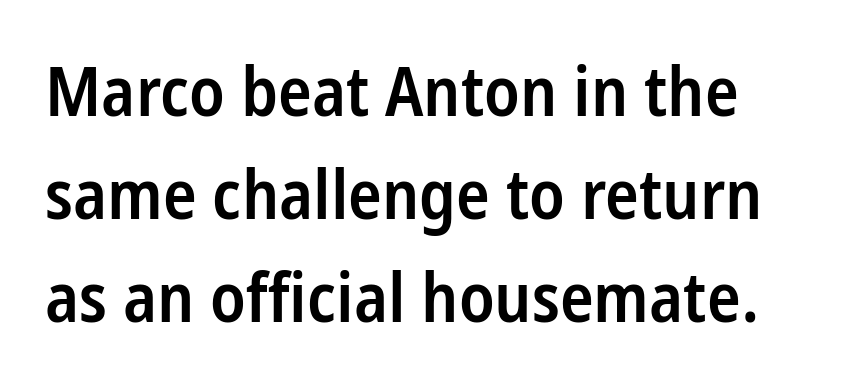
Q: Is the text bold? A: Semi-bold.
Q: Is the text italic (slanted)? A: No, it is upright.
Q: Is the typeface a serif or a sans-serif typeface? A: Sans-serif.
Q: Is the text underlined? A: No.
Q: Is the spacing between letters normal or unusually wide? A: Normal.
Q: Is the spacing between lines tight, normal or loose? A: Normal.
Q: Width (condensed, normal, or wide)? A: Condensed.
Q: Stroke contrast? A: Low.
Q: x-height? A: Medium.
Q: Monospaced? A: No.
